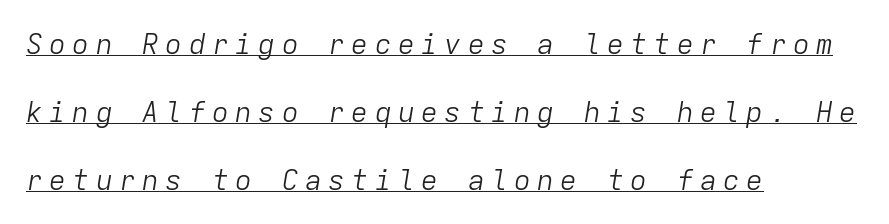
{"italic": "yes", "lean": "right", "slant_degrees": 9, "bold": "no", "weight": "light", "width": "normal", "stroke_contrast": "low", "x_height": "medium", "monospaced": "yes", "underline": "yes", "align": "left", "line_spacing": "loose", "line_spacing_ratio": 2.42, "letter_spacing": "wide", "letter_spacing_em": 0.23, "glyph_px": 28}
